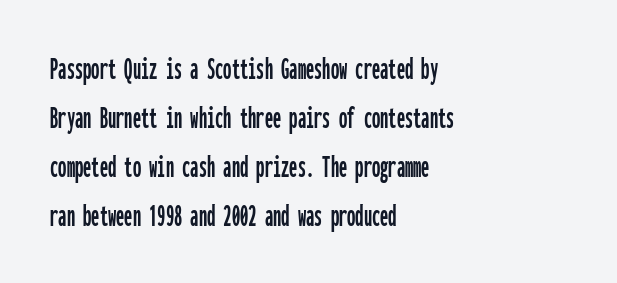
Students, note that the glyphs here touch the page at normal intervals. A sans-serif font was chosen for this passage. Decoration check: the copy has no underline. A classic flush-left, rag-right setting is used for this passage. Spacing verdict: monospaced, one width for all characters.
